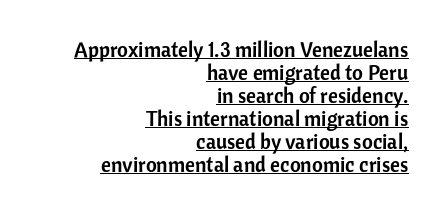
The image shows 21 px text type, upright; set right-aligned, tight line spacing (1.1x), normal letter spacing, underlined.
